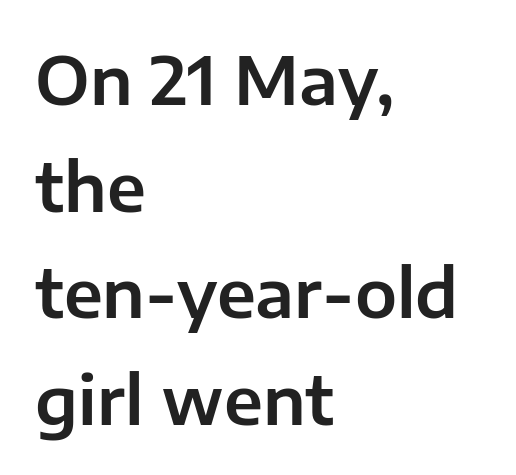
Q: Is the text italic (slanted)? A: No, it is upright.
Q: Is the typeface a serif or a sans-serif typeface? A: Sans-serif.
Q: Is the text underlined? A: No.
Q: How is the paragraph aligned? A: Left-aligned.
Q: Is the spacing between letters normal or unusually wide? A: Normal.
Q: Is the spacing between lines tight, normal or loose? A: Normal.
Q: Width (condensed, normal, or wide)? A: Normal.
Q: Stroke contrast? A: Low.
Q: x-height? A: Medium.
Q: Monospaced? A: No.
